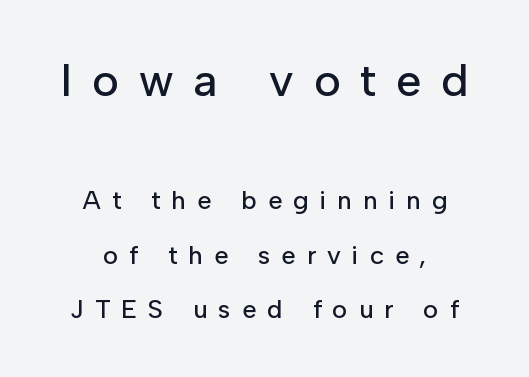
The image shows 46 px sans-serif type, upright; set loose line spacing (2.08x), unusually wide letter spacing (+0.43 em), not underlined; the first (top) block is 1.77x larger; low stroke contrast and a medium x-height.
